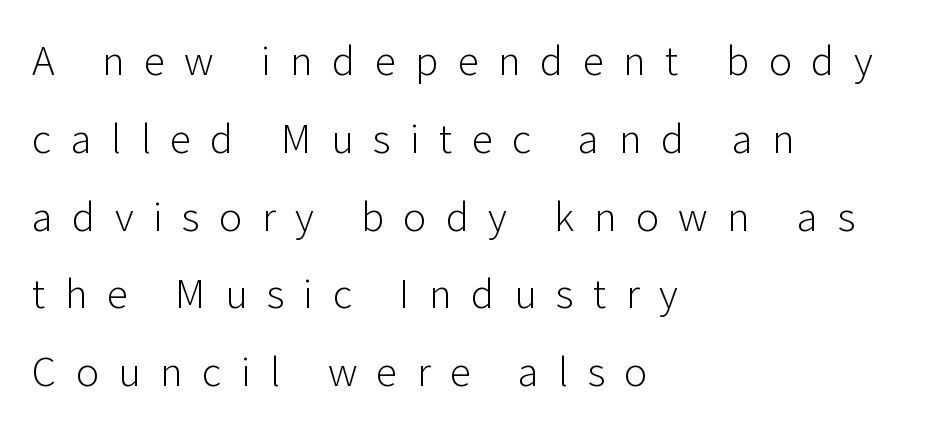
A typesetter would call this proportional, since set widths differ per character. Observe the absence of serifs on each vertical stroke in this sample. Bold? No — there's no thickening of the strokes. This sample is left-justified, so line endings fall wherever the words run out. Glance below the letters and you will spot only blank space. Italic? Not at all — the glyphs are vertical.
